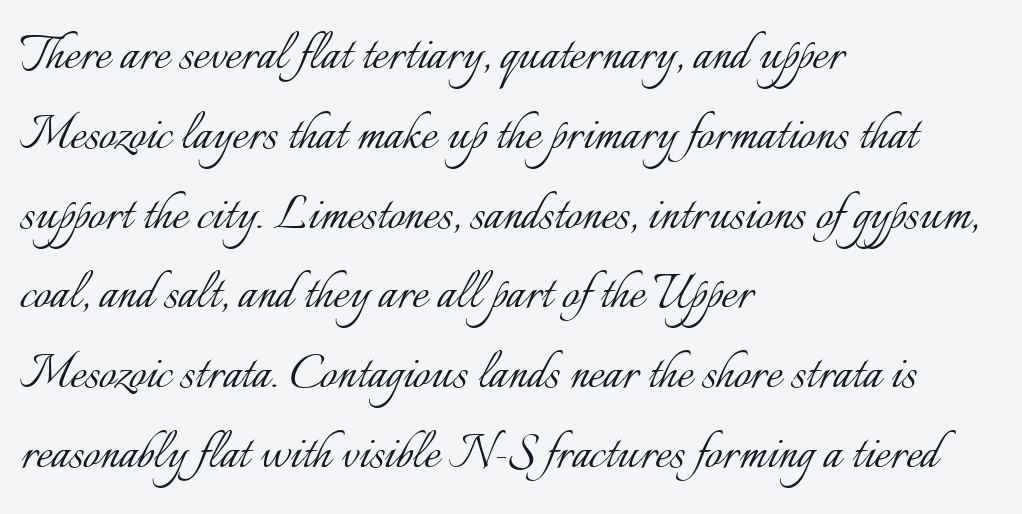
Is the type heavy? It reads as light-to-regular instead. This rendering uses left alignment, leaving the right contour irregular. The glyphs are unaccompanied by any horizontal stroke below them. A typesetter would call this proportional, since set widths differ per character. Vertically, the passage feels balanced, rows spaced as you'd expect. The rendering keeps characters at their native spacing.
